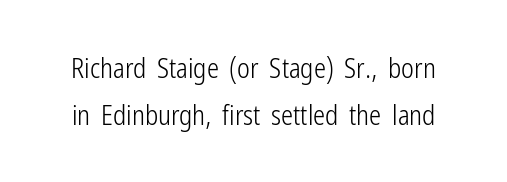
{"italic": "no", "bold": "no", "underline": "no", "line_spacing_ratio": 1.74, "letter_spacing": "normal", "letter_spacing_em": 0.0, "glyph_px": 27}
